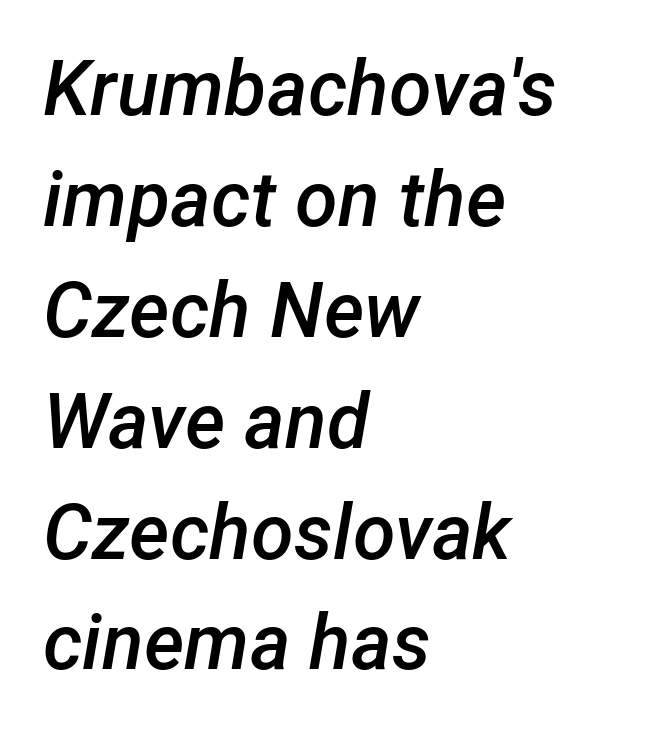
The image shows 77 px semibold type, italic (leaning right); set left-aligned, normal line spacing (1.44x), normal letter spacing, not underlined; low stroke contrast and a medium x-height.
